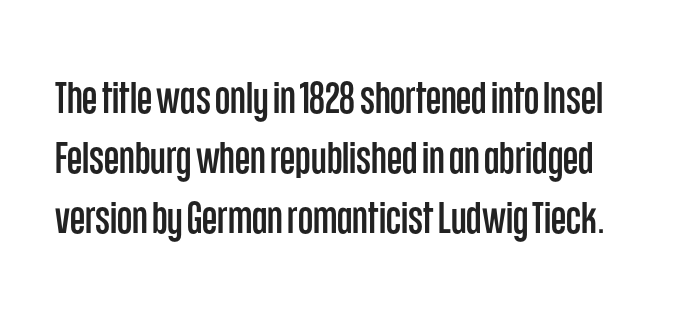
The image shows 44 px condensed sans-serif type, upright; set normal line spacing (1.36x), normal letter spacing, not underlined; low stroke contrast and a large x-height.
